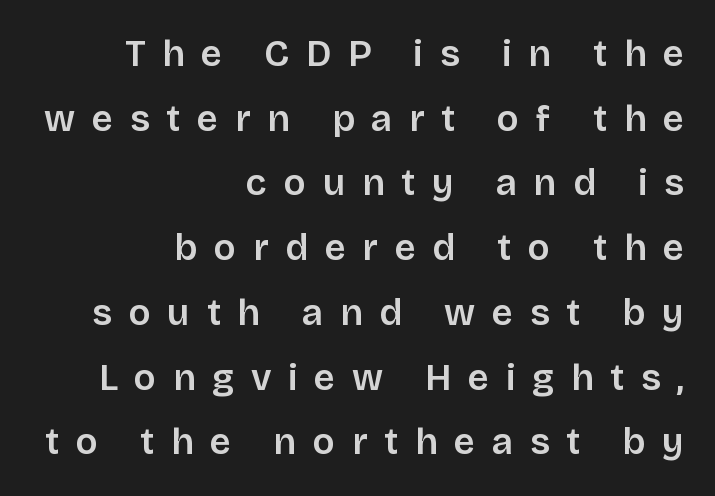
The image shows 37 px sans-serif type, upright; set right-aligned, line spacing 1.75x, unusually wide letter spacing (+0.45 em), not underlined; low stroke contrast and a large x-height.
